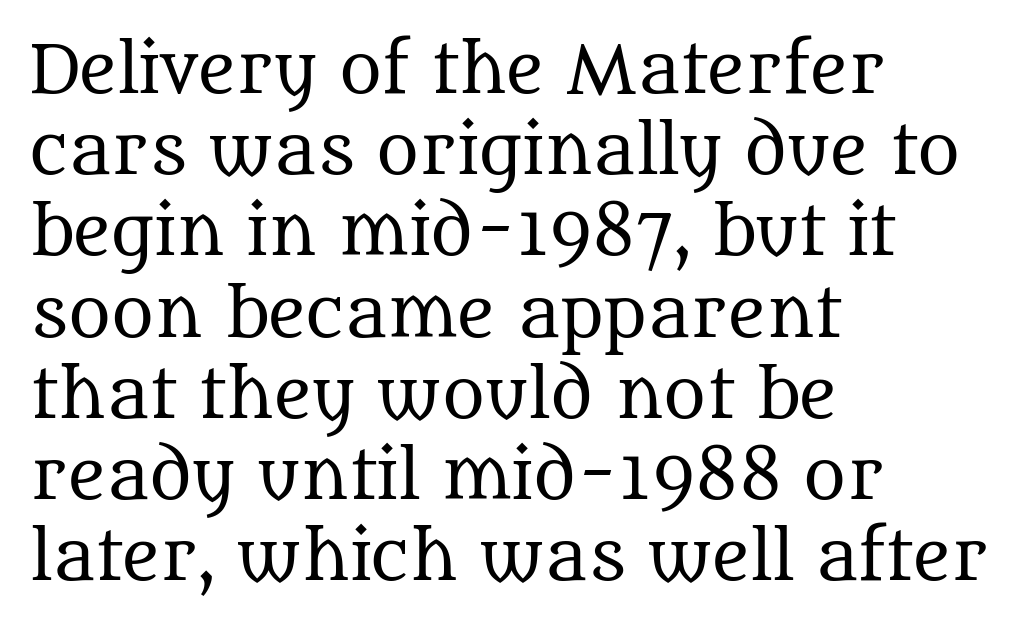
The image shows 65 px regular-weight serif type, upright; set left-aligned, normal line spacing (1.25x), normal letter spacing, not underlined; medium stroke contrast and a large x-height.
